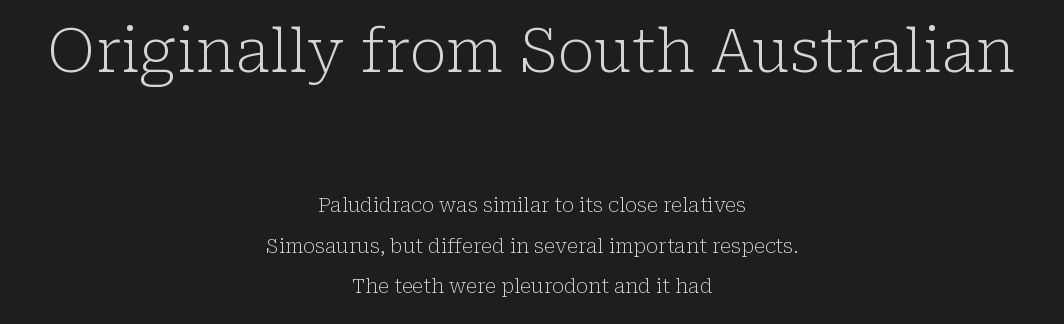
Q: Is the text bold? A: No.
Q: Is the text italic (slanted)? A: No, it is upright.
Q: Is the typeface a serif or a sans-serif typeface? A: Serif.
Q: Is the text underlined? A: No.
Q: How is the paragraph aligned? A: Centered.
Q: Is the spacing between letters normal or unusually wide? A: Normal.
Q: Is the spacing between lines tight, normal or loose? A: Loose.
Q: Which block of text is set in a larger size, the first (top) or the second (bottom)? A: The first (top) one.
Q: Width (condensed, normal, or wide)? A: Normal.
Q: Stroke contrast? A: Low.
Q: x-height? A: Medium.
Q: Monospaced? A: No.
